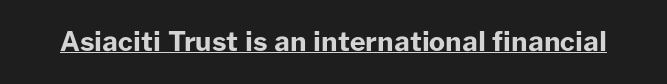
{"italic": "no", "bold": "yes", "underline": "yes", "letter_spacing": "normal", "letter_spacing_em": 0.0, "glyph_px": 27}
